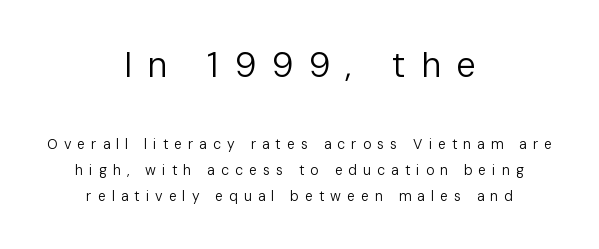
{"serif": "no", "italic": "no", "bold": "no", "weight": "regular", "width": "normal", "stroke_contrast": "low", "x_height": "medium", "monospaced": "no", "underline": "no", "align": "center", "line_spacing_ratio": 1.86, "letter_spacing": "wide", "letter_spacing_em": 0.43, "larger_block": "first", "size_ratio": 2.5, "glyph_px": 35}
